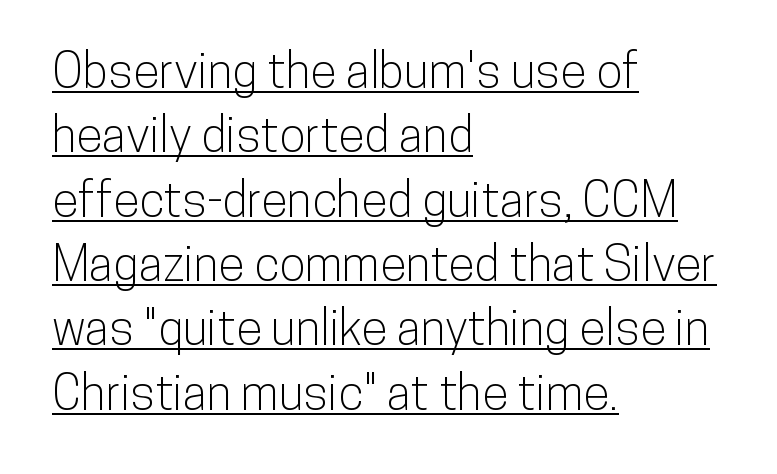
The line texture is even and compact thanks to regular tracking. The axis of the letterforms is exactly vertical. Note the varied advance widths — an 'i' is clearly narrower than an 'm'. The text block is weighted toward the left margin, trailing off unevenly rightward. The space between consecutive lines is moderate.
